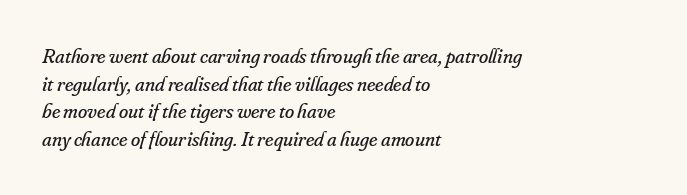
Q: Is the text bold? A: No.
Q: Is the text italic (slanted)? A: Yes, it leans right by about 16 degrees.
Q: Is the text underlined? A: No.
Q: How is the paragraph aligned? A: Left-aligned.
Q: Is the spacing between letters normal or unusually wide? A: Normal.
Q: Is the spacing between lines tight, normal or loose? A: Normal.
